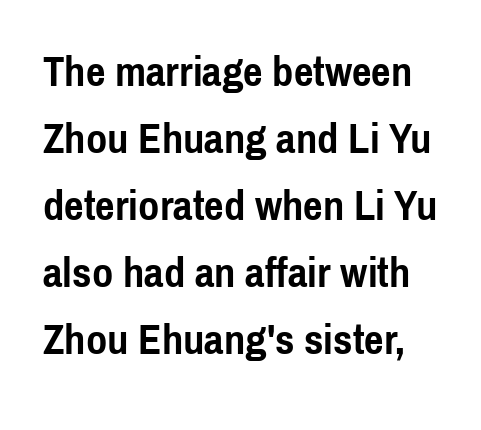
{"serif": "no", "italic": "no", "bold": "yes", "weight": "semibold", "width": "condensed", "x_height": "medium", "monospaced": "no", "underline": "no", "line_spacing": "normal", "line_spacing_ratio": 1.56, "letter_spacing": "normal", "letter_spacing_em": 0.0, "glyph_px": 43}
